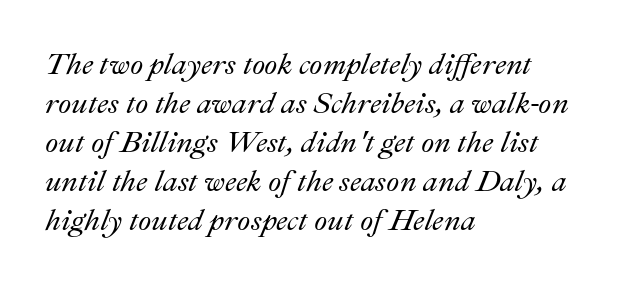
The image shows 30 px text type, italic (leaning right); set left-aligned, normal line spacing (1.3x), normal letter spacing, not underlined; medium stroke contrast and a small x-height.
